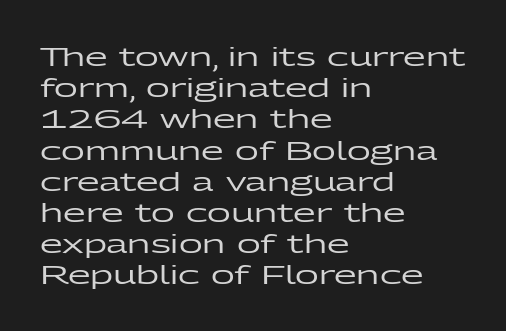
Q: Is the text italic (slanted)? A: No, it is upright.
Q: Is the text underlined? A: No.
Q: How is the paragraph aligned? A: Left-aligned.
Q: Is the spacing between letters normal or unusually wide? A: Normal.
